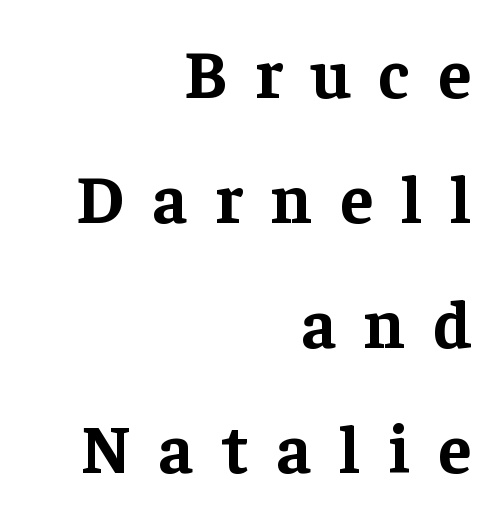
Q: Is the text bold? A: Yes.
Q: Is the text italic (slanted)? A: No, it is upright.
Q: Is the typeface a serif or a sans-serif typeface? A: Serif.
Q: Is the text underlined? A: No.
Q: How is the paragraph aligned? A: Right-aligned.
Q: Is the spacing between letters normal or unusually wide? A: Unusually wide.
Q: Width (condensed, normal, or wide)? A: Normal.
Q: Stroke contrast? A: Low.
Q: x-height? A: Medium.
Q: Monospaced? A: No.
